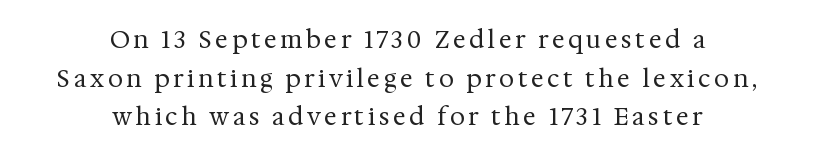
{"italic": "no", "bold": "no", "underline": "no", "align": "center", "line_spacing": "normal", "line_spacing_ratio": 1.61, "glyph_px": 24}
